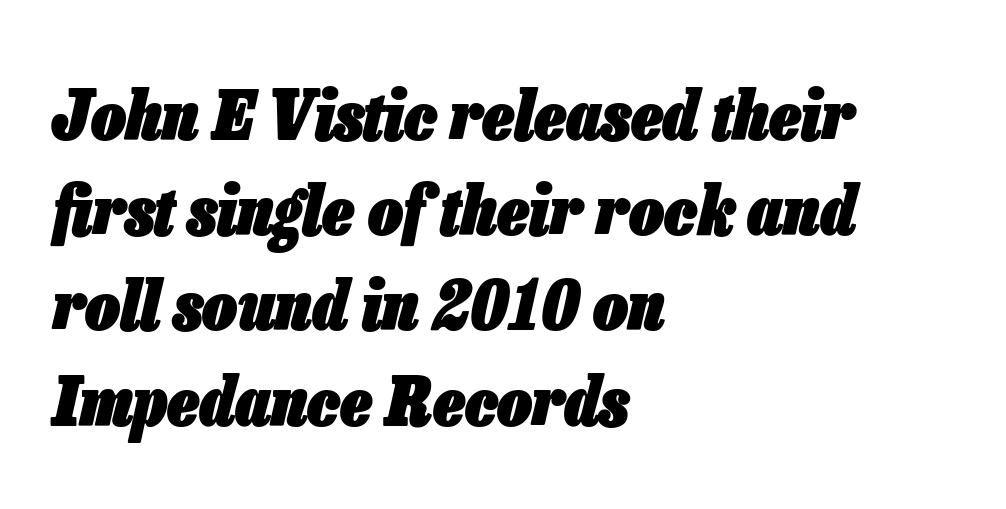
This sample has the flowing, uneven cadence of proportional lettering. Vertical spacing — default. Nobody drew a line under any word here. The face used here has a pronounced slope to its letters. Which margin do the lines hug? The left one — the right edge is uneven. How heavy is the stroke? Heavy — this is a bold.
